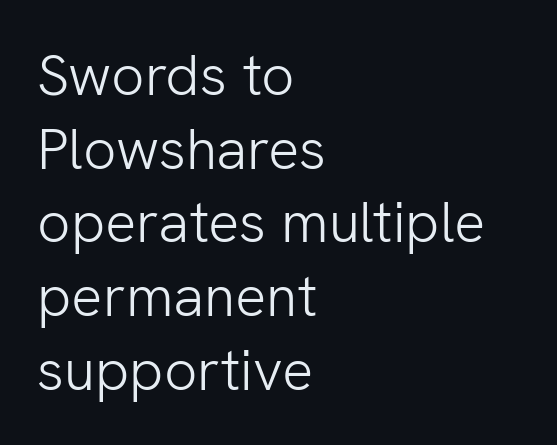
The image shows 58 px light sans-serif type, upright; set left-aligned, normal line spacing (1.27x), normal letter spacing, not underlined; low stroke contrast and a medium x-height.
